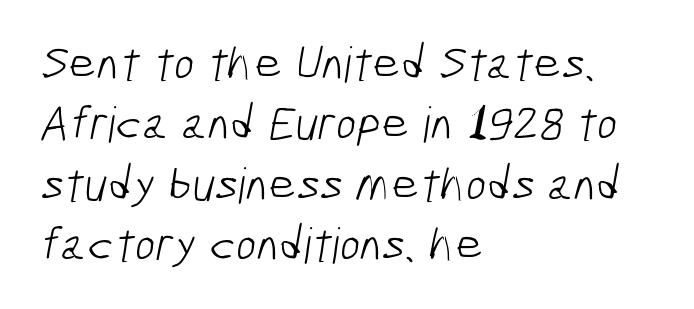
The image shows 49 px light, condensed sans-serif type; set left-aligned, line spacing 1.23x, normal letter spacing, not underlined; low stroke contrast and a medium x-height.
